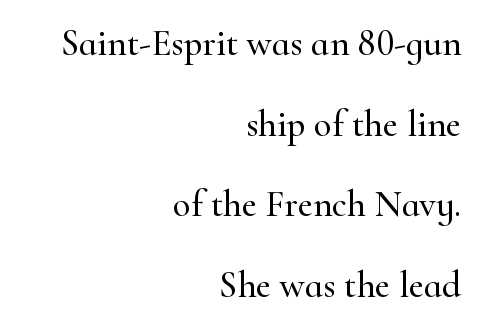
{"serif": "yes", "italic": "no", "width": "normal", "stroke_contrast": "high", "x_height": "small", "monospaced": "no", "underline": "no", "align": "right", "line_spacing": "loose", "line_spacing_ratio": 2.18, "letter_spacing": "normal", "letter_spacing_em": 0.0, "glyph_px": 37}
